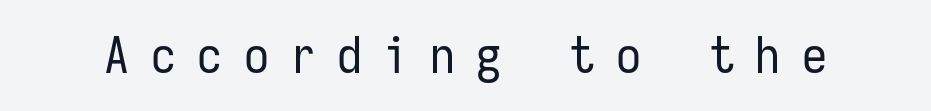
A sans-serif font was chosen for this passage. Glance below the letters and you will spot only blank space. The strokes carry an ordinary text weight at most. The specimen reads as upright at a glance.
